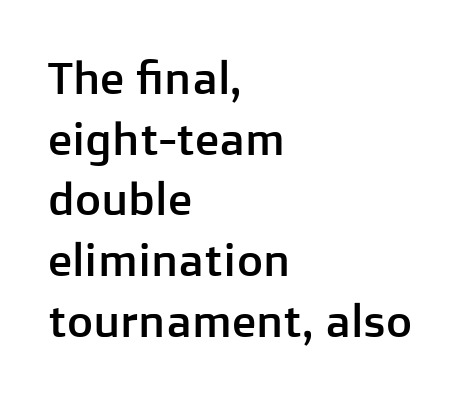
The space directly below the letters is spotless. Each line starts at the same left margin while the right side varies. Designer's note — italics off, roman on. The rendering uses natural spacing where letterforms have individual widths. Short note: letters normally spaced.
